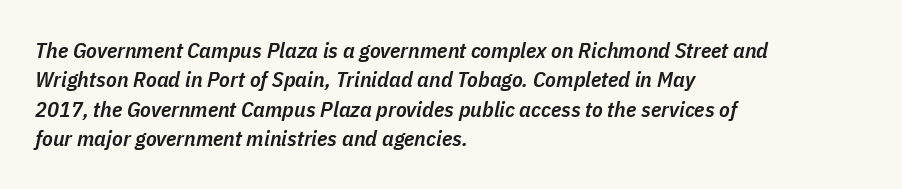
Q: Is the text bold? A: Semi-bold.
Q: Is the text italic (slanted)? A: Yes, it leans right by about 11 degrees.
Q: Is the text underlined? A: No.
Q: How is the paragraph aligned? A: Left-aligned.
Q: Is the spacing between letters normal or unusually wide? A: Normal.
Q: Is the spacing between lines tight, normal or loose? A: Normal.
